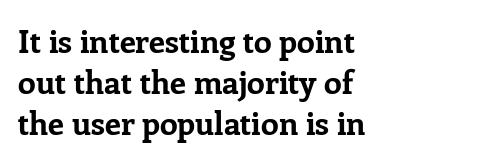
The designer went with a serif here, giving each stem small feet. The specimen reads as upright at a glance. Spacing verdict: proportional, widths tailored to each character. Pretty heavy lettering here — definitely bold.
